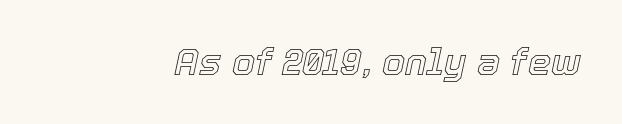
{"italic": "yes", "lean": "right", "slant_degrees": 12, "width": "normal", "x_height": "medium", "monospaced": "no", "underline": "no", "letter_spacing": "normal", "letter_spacing_em": 0.0, "glyph_px": 37}
